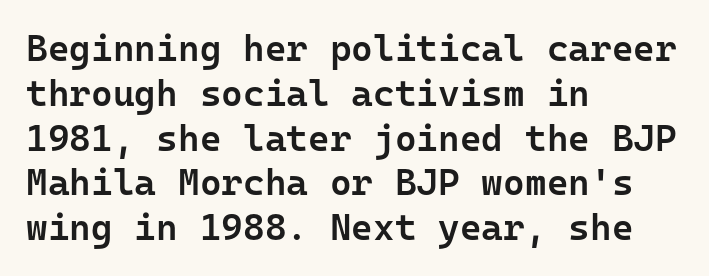
Q: Is the text bold? A: Semi-bold.
Q: Is the text italic (slanted)? A: No, it is upright.
Q: Is the typeface a serif or a sans-serif typeface? A: Sans-serif.
Q: Is the text underlined? A: No.
Q: How is the paragraph aligned? A: Left-aligned.
Q: Is the spacing between letters normal or unusually wide? A: Normal.
Q: Width (condensed, normal, or wide)? A: Normal.
Q: Stroke contrast? A: Low.
Q: x-height? A: Medium.
Q: Monospaced? A: Yes.
